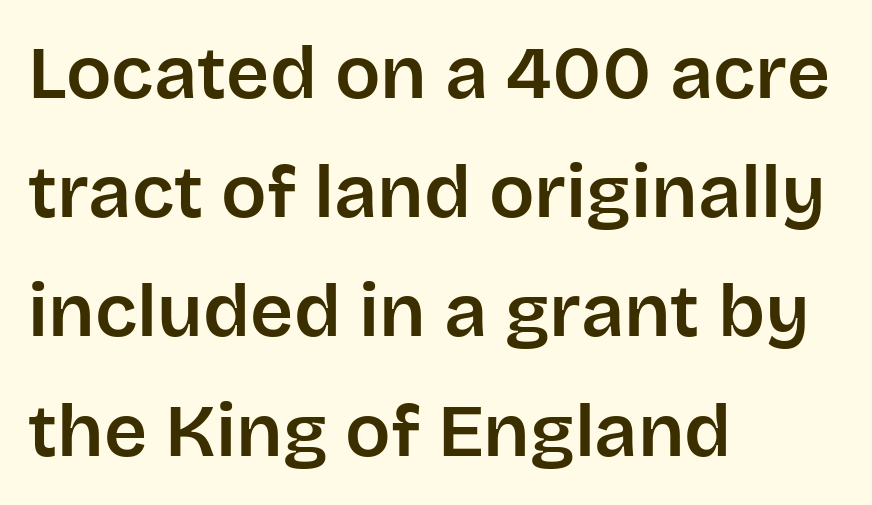
The image shows 75 px sans-serif type, upright; set left-aligned, normal line spacing (1.59x), normal letter spacing, not underlined; low stroke contrast and a large x-height.
